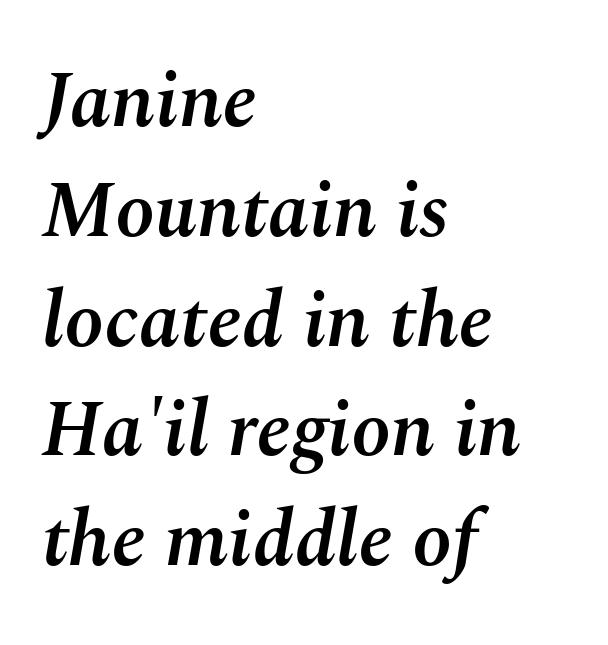
The image shows 79 px semibold type, italic (leaning right); set left-aligned, normal line spacing (1.39x), normal letter spacing, not underlined; medium stroke contrast and a medium x-height.
